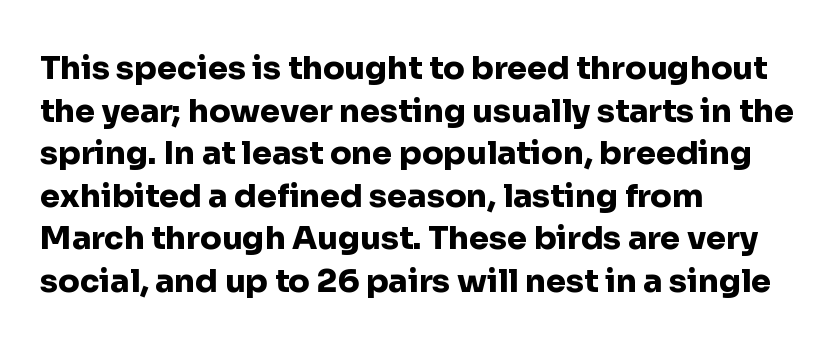
{"serif": "no", "italic": "no", "bold": "yes", "weight": "heavy", "width": "normal", "stroke_contrast": "low", "x_height": "medium", "monospaced": "no", "underline": "no", "align": "left", "line_spacing": "normal", "line_spacing_ratio": 1.33, "letter_spacing": "normal", "letter_spacing_em": 0.0, "glyph_px": 32}
